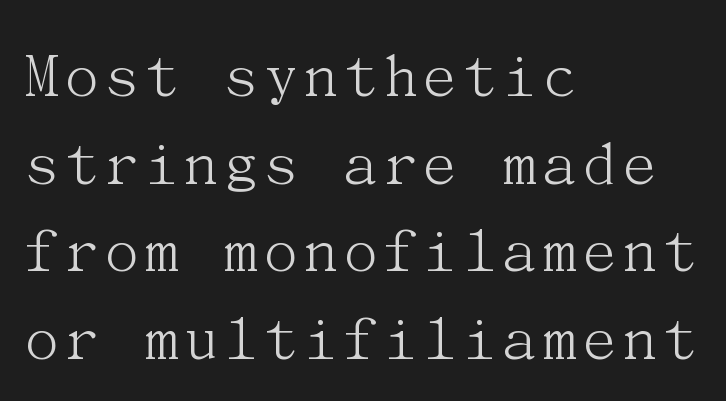
The designer went with a serif here, giving each stem small feet. The area under the type is left untouched. The font is comparable to plain body text, perhaps lighter. The rendering anchors every line to the left-hand side. What's the leading like? Ordinary, nothing unusual.
